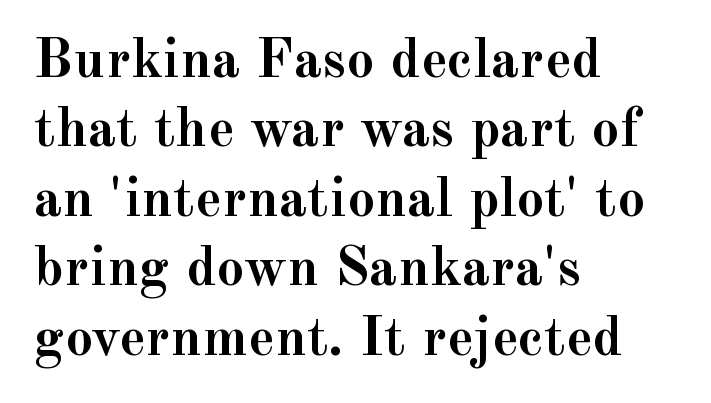
This rendering employs a face with finishing strokes, i.e., a serif. Each line starts at the same left margin while the right side varies. Compared with an ordinary text face, these strokes are far heavier — a full bold. Characters follow at the spacing the type designer built in. The face used here is proportionally spaced, like ordinary book or web type. No italicization has been applied; the sample stays upright.
